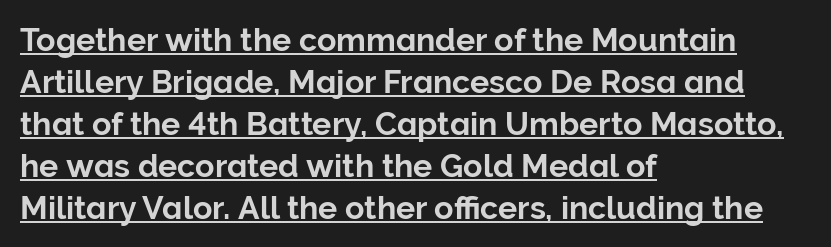
Q: Is the text italic (slanted)? A: No, it is upright.
Q: Is the typeface a serif or a sans-serif typeface? A: Sans-serif.
Q: Is the text underlined? A: Yes.
Q: How is the paragraph aligned? A: Left-aligned.
Q: Is the spacing between letters normal or unusually wide? A: Normal.
Q: Is the spacing between lines tight, normal or loose? A: Normal.
Q: Width (condensed, normal, or wide)? A: Normal.
Q: Stroke contrast? A: Low.
Q: x-height? A: Medium.
Q: Monospaced? A: No.
